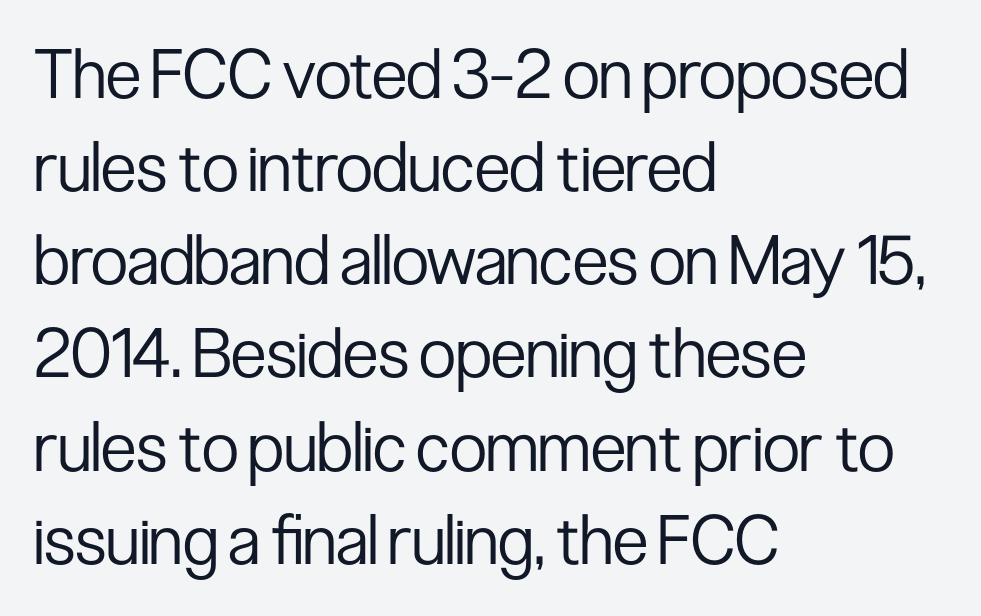
Q: Is the text bold? A: No.
Q: Is the text italic (slanted)? A: No, it is upright.
Q: Is the typeface a serif or a sans-serif typeface? A: Sans-serif.
Q: Is the text underlined? A: No.
Q: How is the paragraph aligned? A: Left-aligned.
Q: Is the spacing between letters normal or unusually wide? A: Normal.
Q: Is the spacing between lines tight, normal or loose? A: Normal.
Q: Width (condensed, normal, or wide)? A: Condensed.
Q: Stroke contrast? A: Low.
Q: x-height? A: Medium.
Q: Monospaced? A: No.
